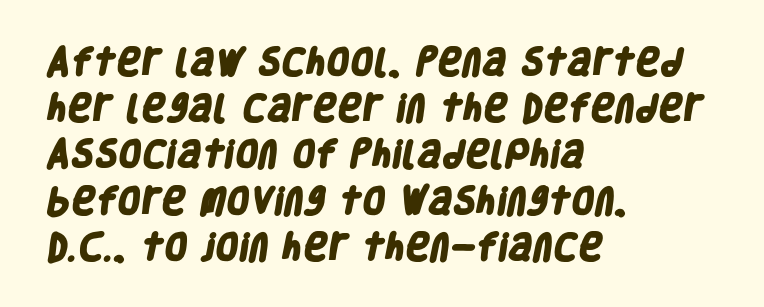
{"serif": "no", "bold": "yes", "weight": "heavy", "width": "condensed", "stroke_contrast": "low", "x_height": "large", "monospaced": "no", "underline": "no", "align": "left", "line_spacing": "normal", "line_spacing_ratio": 1.54, "letter_spacing": "normal", "letter_spacing_em": 0.0, "glyph_px": 30}
